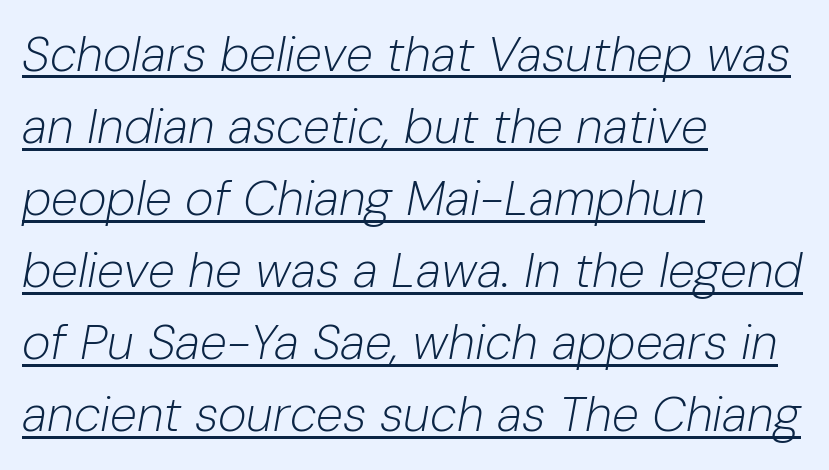
Q: Is the text bold? A: No.
Q: Is the text italic (slanted)? A: Yes, it leans right by about 10 degrees.
Q: Is the text underlined? A: Yes.
Q: How is the paragraph aligned? A: Left-aligned.
Q: Is the spacing between letters normal or unusually wide? A: Normal.
Q: Is the spacing between lines tight, normal or loose? A: Normal.
Q: Width (condensed, normal, or wide)? A: Normal.
Q: Stroke contrast? A: Low.
Q: x-height? A: Medium.
Q: Monospaced? A: No.
